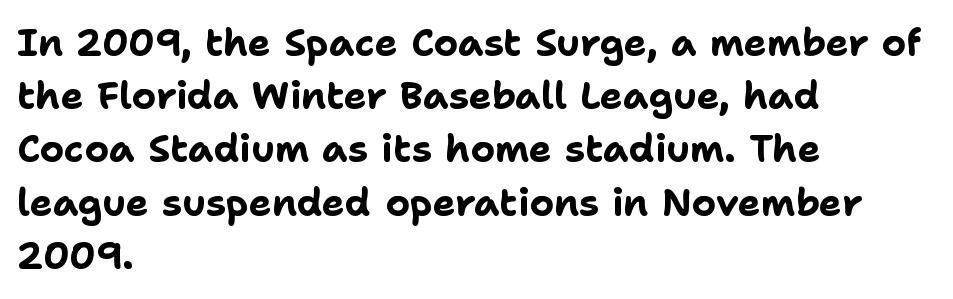
Look at the stroke-to-counter ratio: heavy, a bold. You can tell from the bare stems that sans-serif type was used. Horizontal bands of white between lines are of average thickness. You could call the tracking neutral — neither tight nor loose.
